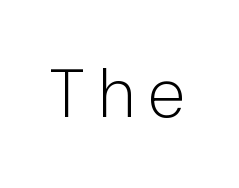
{"serif": "no", "italic": "no", "bold": "no", "weight": "light", "width": "normal", "stroke_contrast": "low", "x_height": "medium", "monospaced": "no", "underline": "no", "glyph_px": 68}
